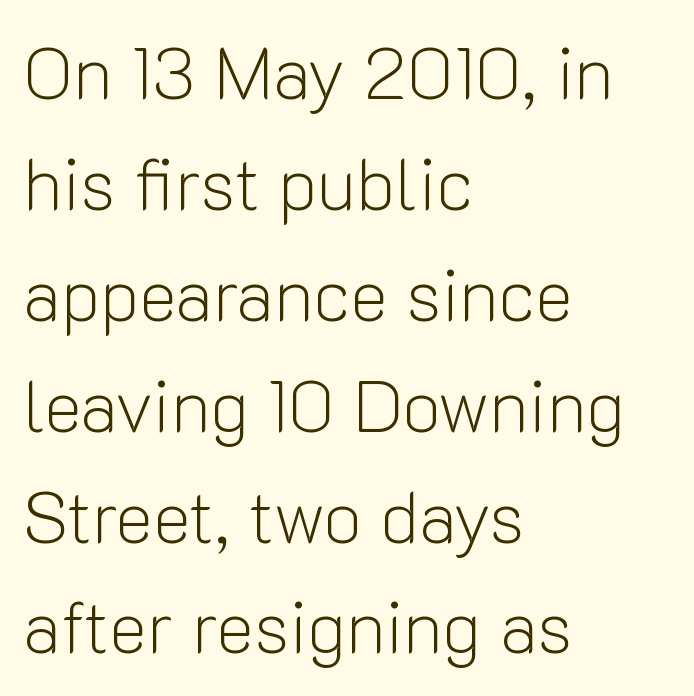
Anything drawn beneath the words? Only blank space. Visually the block forms a straight wall on the left and a jagged coastline on the right. Note: no serifs on the glyphs. The font sits on the lighter half of the weight spectrum, regular included. There is no visible air inserted between adjacent glyphs.
